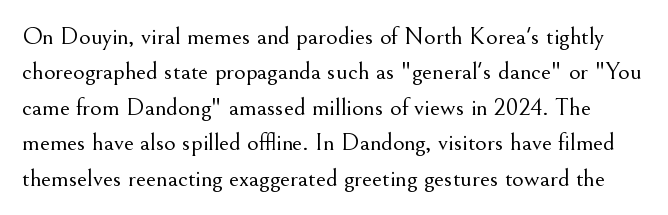
Q: Is the text bold? A: No.
Q: Is the text italic (slanted)? A: No, it is upright.
Q: Is the text underlined? A: No.
Q: Is the spacing between letters normal or unusually wide? A: Normal.
Q: Is the spacing between lines tight, normal or loose? A: Normal.
